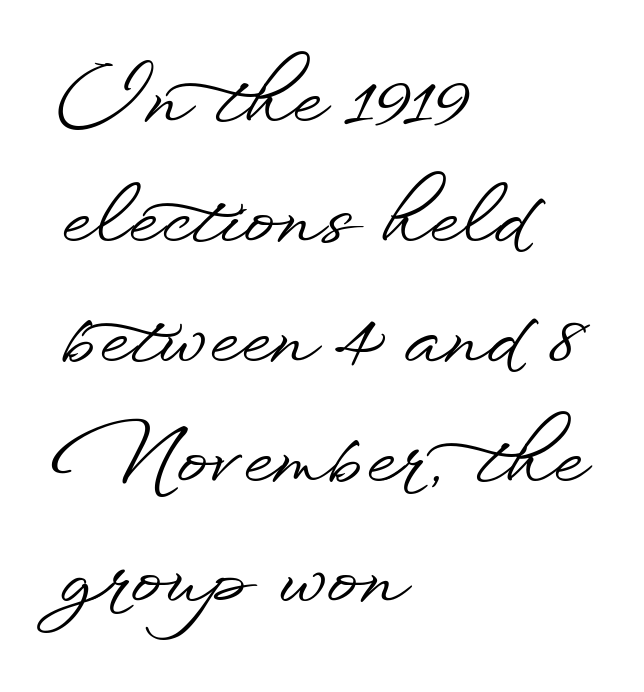
Q: Is the text italic (slanted)? A: Yes.
Q: Is the typeface a serif or a sans-serif typeface? A: Sans-serif.
Q: Is the text underlined? A: No.
Q: How is the paragraph aligned? A: Left-aligned.
Q: Is the spacing between letters normal or unusually wide? A: Normal.
Q: Is the spacing between lines tight, normal or loose? A: Normal.
Q: Width (condensed, normal, or wide)? A: Wide.
Q: Stroke contrast? A: Low.
Q: x-height? A: Small.
Q: Monospaced? A: No.
